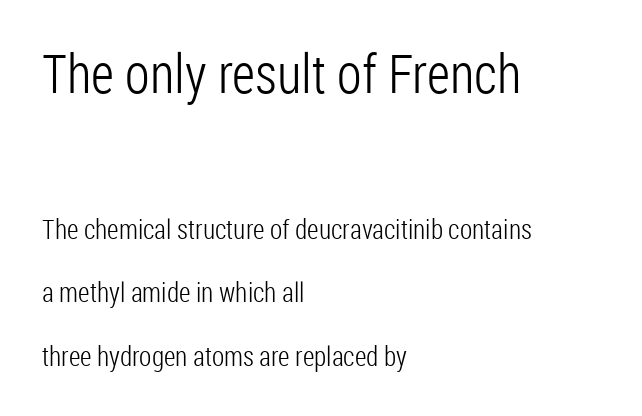
The image shows 54 px light, condensed sans-serif type, upright; set left-aligned, loose line spacing (2.36x), normal letter spacing, not underlined; the first (top) block is 2.0x larger; low stroke contrast and a medium x-height.
